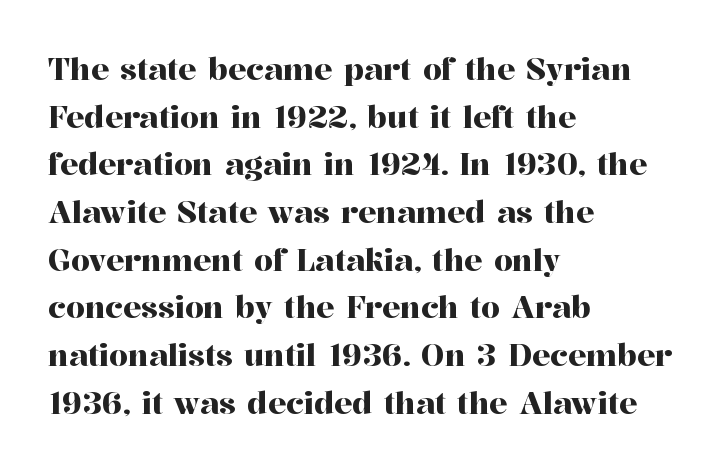
{"serif": "yes", "italic": "no", "width": "normal", "stroke_contrast": "high", "x_height": "medium", "monospaced": "no", "underline": "no", "align": "left", "line_spacing": "normal", "line_spacing_ratio": 1.59, "letter_spacing": "normal", "letter_spacing_em": 0.0, "glyph_px": 30}
